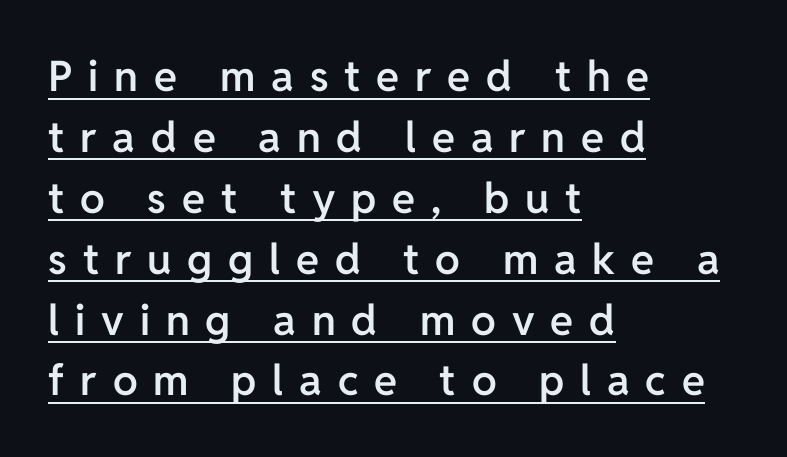
{"serif": "no", "italic": "no", "bold": "semi", "weight": "semibold", "width": "normal", "stroke_contrast": "low", "x_height": "medium", "monospaced": "no", "underline": "yes", "align": "left", "line_spacing": "normal", "line_spacing_ratio": 1.45, "letter_spacing": "wide", "letter_spacing_em": 0.38, "glyph_px": 42}
